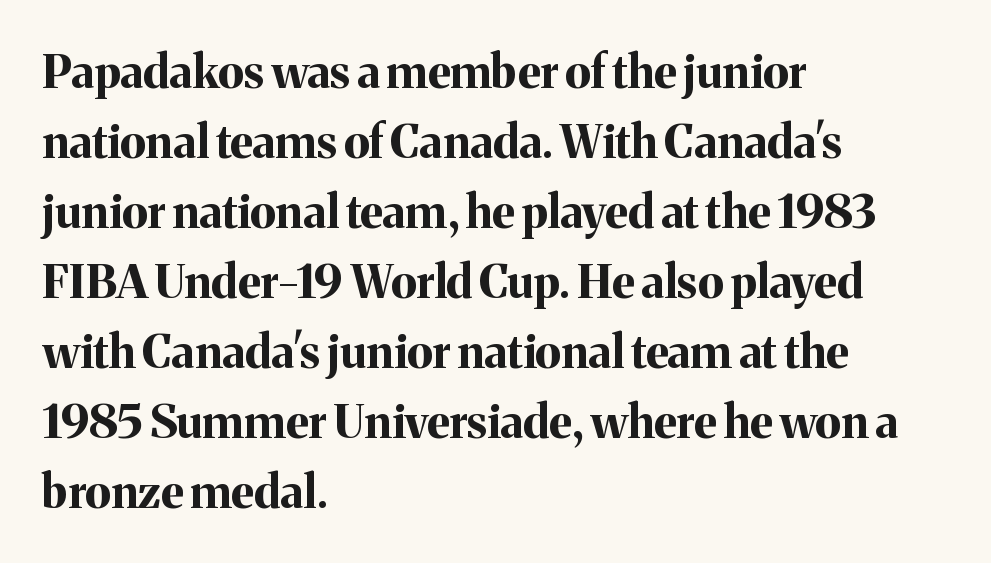
Anything drawn beneath the words? Only blank space. These lines were composed using upright roman letters. Is this a fixed-width face? No — the glyphs have proportional, varying widths. Default kerning and tracking; the words read as compact shapes. Strong, thick strokes mark this as bold type. The designer went with a serif here, giving each stem small feet.
